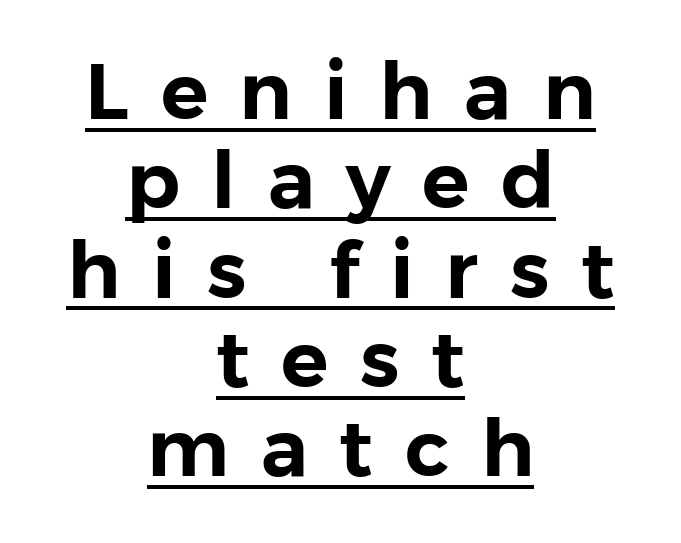
Vertical strokes here are truly vertical. Type style note: lacks serifs. Glyph-to-glyph distance is far greater than everyday printed text. Is the block centered? Yes — each line is placed symmetrically about the middle. Vertically, the passage feels compressed, each row crowding the next. What decoration does the sample have? An underline.
